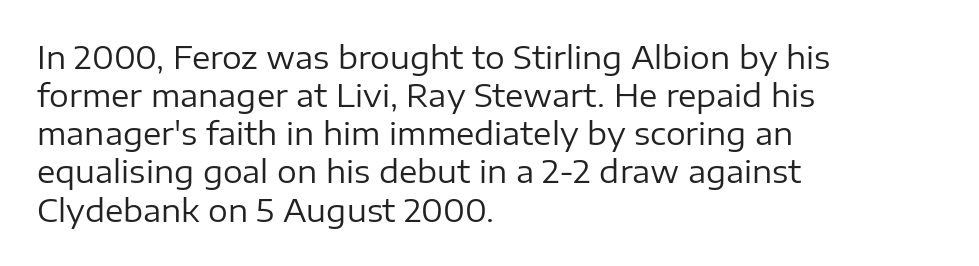
The image shows 31 px regular-weight sans-serif type, upright; set left-aligned, line spacing 1.23x, normal letter spacing, not underlined; low stroke contrast and a medium x-height.
